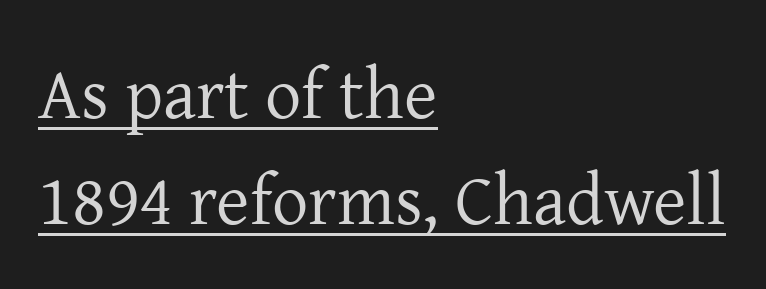
Q: Is the text bold? A: No.
Q: Is the text italic (slanted)? A: No, it is upright.
Q: Is the typeface a serif or a sans-serif typeface? A: Serif.
Q: Is the text underlined? A: Yes.
Q: How is the paragraph aligned? A: Left-aligned.
Q: Is the spacing between letters normal or unusually wide? A: Normal.
Q: Is the spacing between lines tight, normal or loose? A: Normal.
Q: Width (condensed, normal, or wide)? A: Normal.
Q: Stroke contrast? A: Low.
Q: x-height? A: Medium.
Q: Monospaced? A: No.
